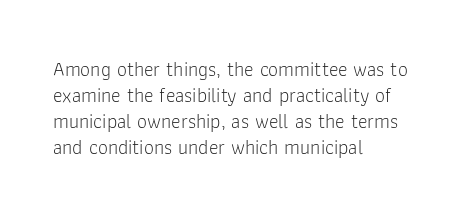
Where is the straight margin? On the left. This sample keeps an unexceptional amount of space between lines. The typesetting does not lean heavy: it is not bold. The gaps between neighbouring characters are ordinary and unremarkable. A clean baseline with only descenders dipping below it.
